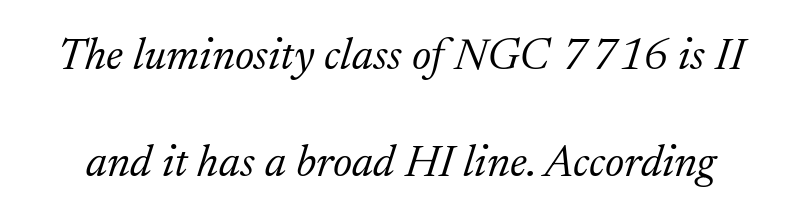
The image shows 45 px light serif type, italic (leaning right); set loose line spacing (2.37x), normal letter spacing, not underlined; low stroke contrast and a medium x-height.
